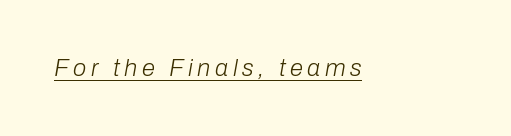
{"italic": "yes", "lean": "right", "slant_degrees": 10, "bold": "no", "underline": "yes", "glyph_px": 24}
